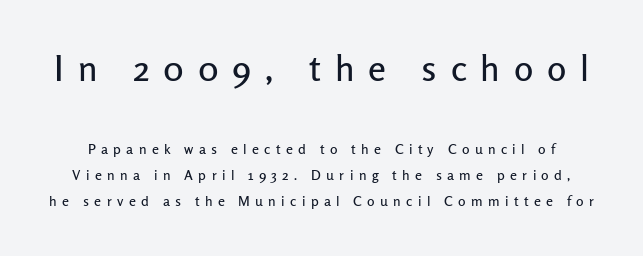
The image shows 36 px sans-serif type, upright; set line spacing 1.85x, unusually wide letter spacing (+0.38 em), not underlined; the first (top) block is 2.57x larger; low stroke contrast and a medium x-height.
